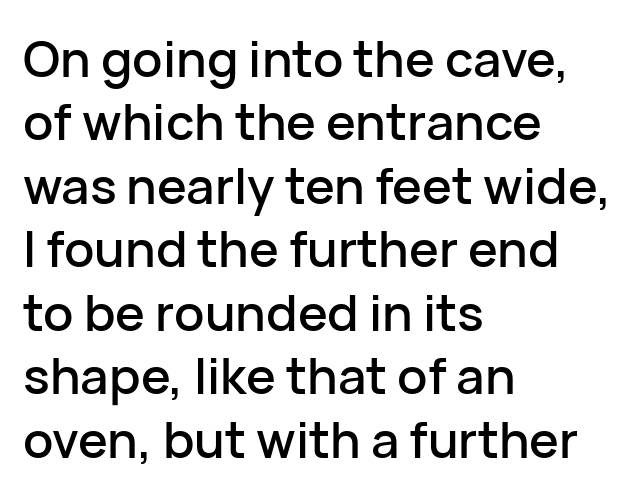
You can tell from the bare stems that sans-serif type was used. Tracking value appears to be zero — textbook default spacing. Think of a printed novel: that variable character pitch is what you see here. Just letters on the line, the space beneath them empty.
